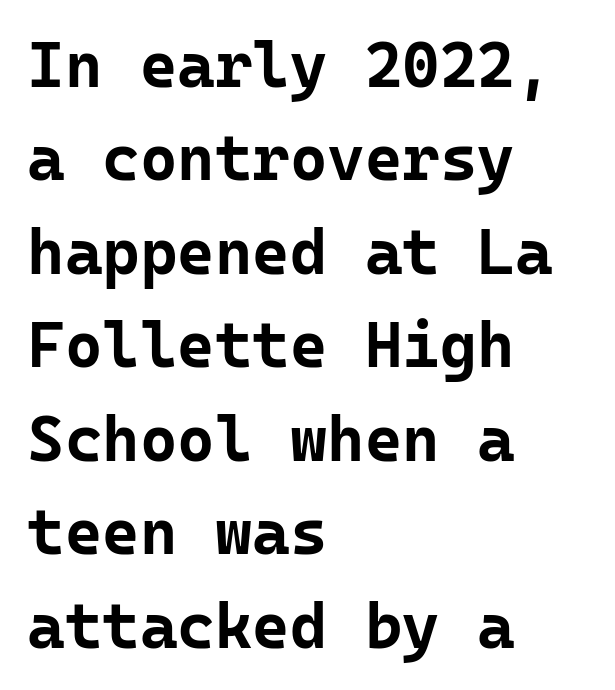
Q: Is the text bold? A: Yes.
Q: Is the text italic (slanted)? A: No, it is upright.
Q: Is the typeface a serif or a sans-serif typeface? A: Sans-serif.
Q: Is the text underlined? A: No.
Q: How is the paragraph aligned? A: Left-aligned.
Q: Is the spacing between letters normal or unusually wide? A: Normal.
Q: Is the spacing between lines tight, normal or loose? A: Normal.
Q: Width (condensed, normal, or wide)? A: Normal.
Q: Stroke contrast? A: Low.
Q: x-height? A: Medium.
Q: Monospaced? A: Yes.
